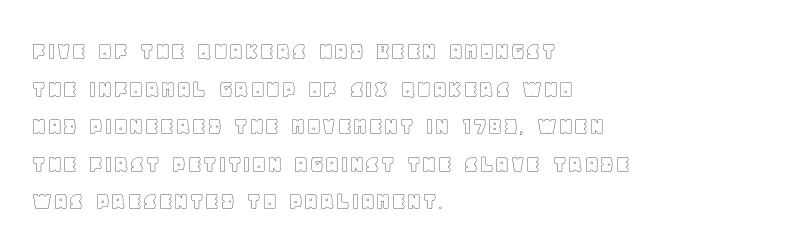
The image shows 27 px text type, upright; set left-aligned, normal line spacing (1.39x), normal letter spacing, not underlined.
